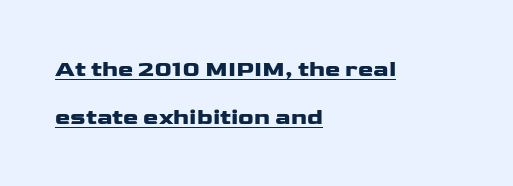
{"italic": "no", "bold": "yes", "underline": "yes", "align": "left", "line_spacing": "loose", "line_spacing_ratio": 2.07, "letter_spacing": "normal", "letter_spacing_em": 0.0, "glyph_px": 23}
